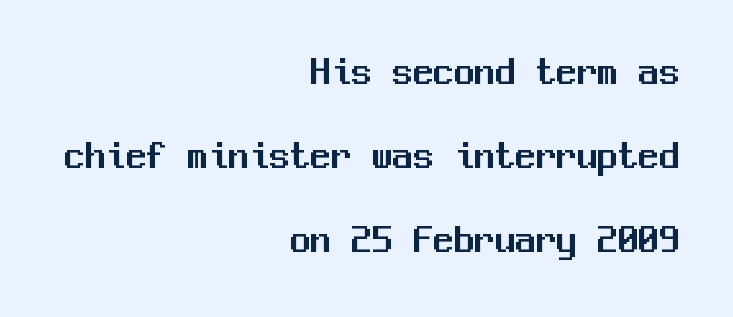
{"serif": "no", "italic": "no", "width": "normal", "stroke_contrast": "medium", "x_height": "medium", "monospaced": "yes", "underline": "no", "align": "right", "line_spacing": "loose", "line_spacing_ratio": 2.05, "letter_spacing": "normal", "letter_spacing_em": 0.0, "glyph_px": 41}
